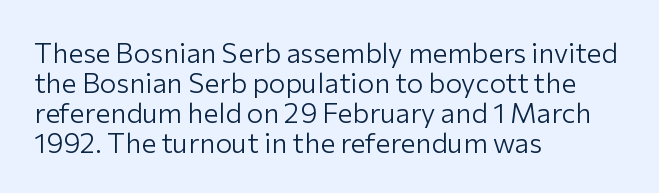
Q: Is the text bold? A: No.
Q: Is the text italic (slanted)? A: No, it is upright.
Q: Is the typeface a serif or a sans-serif typeface? A: Sans-serif.
Q: Is the text underlined? A: No.
Q: How is the paragraph aligned? A: Left-aligned.
Q: Is the spacing between letters normal or unusually wide? A: Normal.
Q: Is the spacing between lines tight, normal or loose? A: Tight.
Q: Width (condensed, normal, or wide)? A: Normal.
Q: Stroke contrast? A: Low.
Q: x-height? A: Medium.
Q: Monospaced? A: No.
